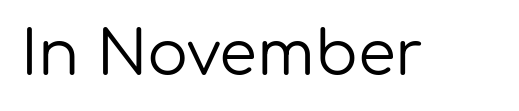
Spacing between characters is what you'd get straight out of the box. Nothing sits at the stroke ends, so this counts as sans-serif. Ascenders rise straight up at ninety degrees. The passage shown is not underscored anywhere. Summary of weight: not heavy and not bold. Proportional: the letters do not fall into vertical columns.
